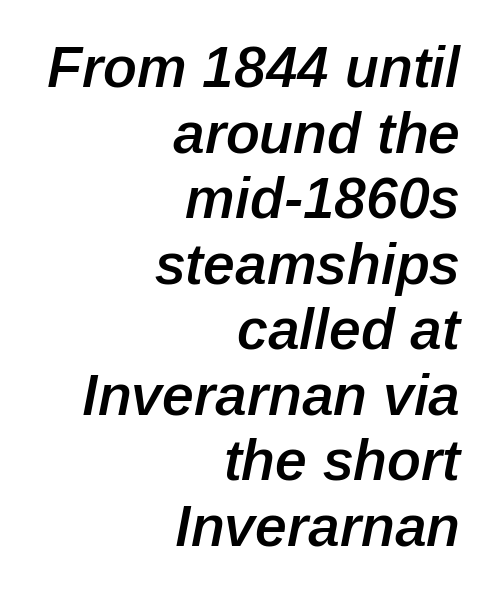
The letters advance in unequal steps, a hallmark of proportional type. Each row of text sits above clean, open space. If you drew a ruler down the right edge, every line would touch it. Its strokes are somewhat broadened, the hallmark of semibold type.
